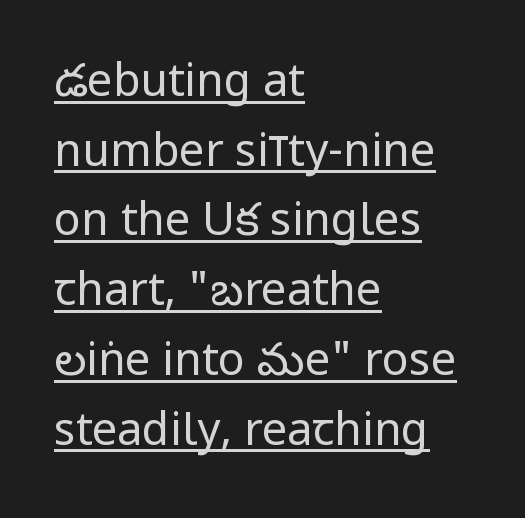
Q: Is the text bold? A: No.
Q: Is the text italic (slanted)? A: No, it is upright.
Q: Is the typeface a serif or a sans-serif typeface? A: Sans-serif.
Q: Is the text underlined? A: Yes.
Q: How is the paragraph aligned? A: Left-aligned.
Q: Is the spacing between letters normal or unusually wide? A: Normal.
Q: Is the spacing between lines tight, normal or loose? A: Normal.
Q: Width (condensed, normal, or wide)? A: Condensed.
Q: Stroke contrast? A: Low.
Q: x-height? A: Large.
Q: Monospaced? A: No.
